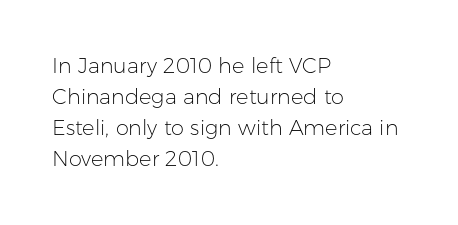
No chunkiness to these letters — they're not bold. The area under the type is left untouched. This rendering uses left alignment, leaving the right contour irregular. The font's upright variant was chosen for this text. Compared with typical body copy, the letter spacing here is the same.
